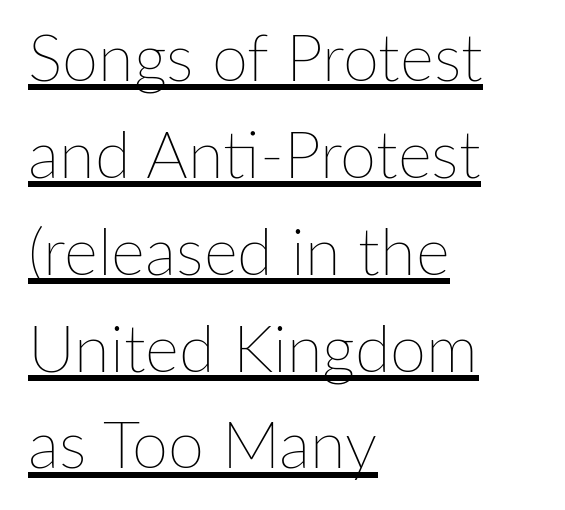
A continuous stroke trails under the words, as in a hyperlink. Successive baselines arrive at the customary interval. The strokes carry an ordinary text weight at most. The paragraph has a hard left edge and a soft right edge. This rendering leaves character spacing at its baseline value. No italicization has been applied; the sample stays upright.
